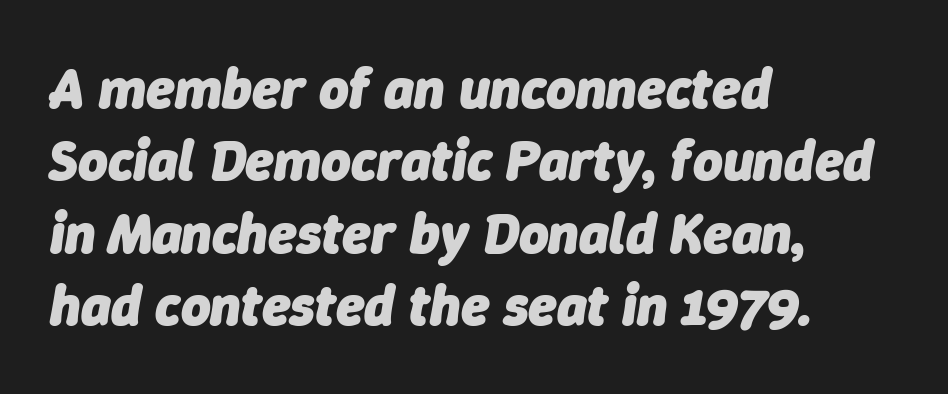
{"italic": "yes", "lean": "right", "slant_degrees": 9, "bold": "yes", "weight": "heavy", "width": "normal", "stroke_contrast": "low", "x_height": "medium", "monospaced": "no", "underline": "no", "align": "left", "line_spacing": "normal", "line_spacing_ratio": 1.27, "letter_spacing": "normal", "letter_spacing_em": 0.0, "glyph_px": 57}
